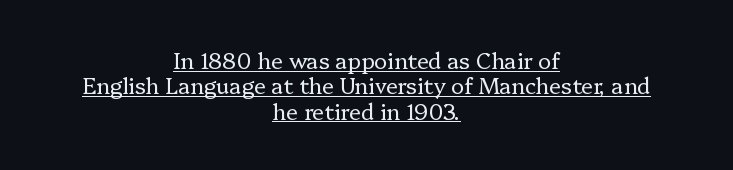
{"italic": "no", "bold": "no", "underline": "yes", "align": "center", "line_spacing": "tight", "line_spacing_ratio": 1.15, "letter_spacing": "normal", "letter_spacing_em": 0.0, "glyph_px": 22}
